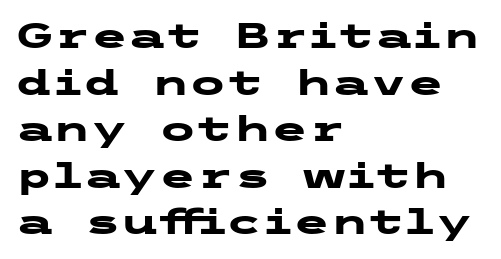
Q: Is the text bold? A: Yes.
Q: Is the text italic (slanted)? A: No, it is upright.
Q: Is the typeface a serif or a sans-serif typeface? A: Sans-serif.
Q: Is the text underlined? A: No.
Q: How is the paragraph aligned? A: Left-aligned.
Q: Is the spacing between letters normal or unusually wide? A: Normal.
Q: Is the spacing between lines tight, normal or loose? A: Normal.
Q: Width (condensed, normal, or wide)? A: Wide.
Q: Stroke contrast? A: Low.
Q: x-height? A: Medium.
